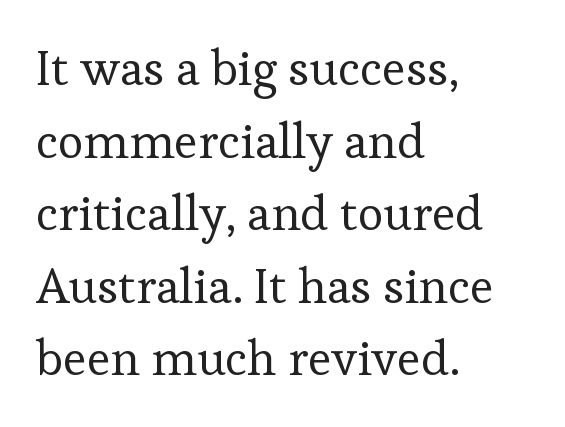
The image shows 49 px regular-weight serif type, upright; set left-aligned, normal line spacing (1.48x), normal letter spacing, not underlined; low stroke contrast and a medium x-height.
